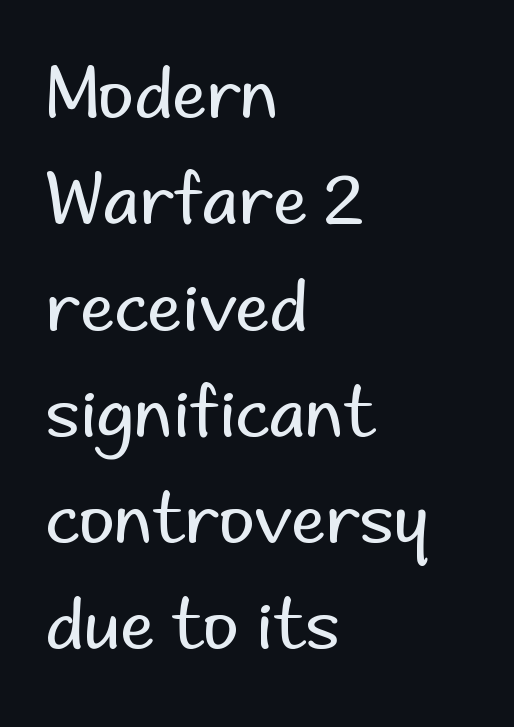
Here the designer chose a conventional face with non-uniform glyph widths. Tall strokes in this sample are plumb rather than angled. Horizontal alignment here is leftward, the default for most running prose. Does the type have serifs? No, each stem ends abruptly. The rendering uses a moderate line-height, typical for paragraphs.
